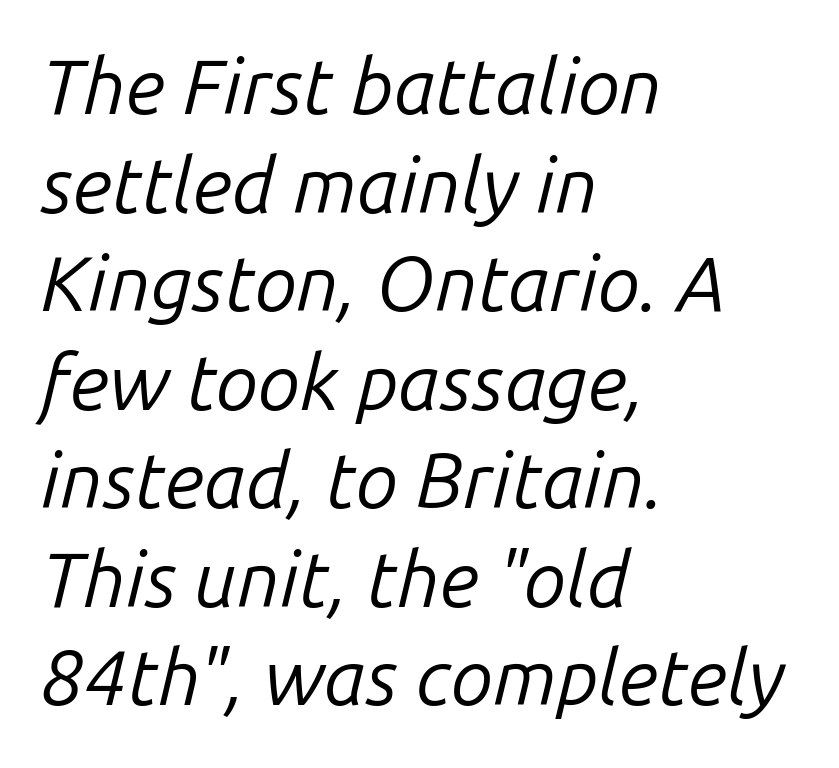
Q: Is the text bold? A: No.
Q: Is the text italic (slanted)? A: Yes, it leans right by about 14 degrees.
Q: Is the text underlined? A: No.
Q: How is the paragraph aligned? A: Left-aligned.
Q: Is the spacing between letters normal or unusually wide? A: Normal.
Q: Is the spacing between lines tight, normal or loose? A: Normal.
Q: Width (condensed, normal, or wide)? A: Normal.
Q: Stroke contrast? A: Low.
Q: x-height? A: Medium.
Q: Monospaced? A: No.
